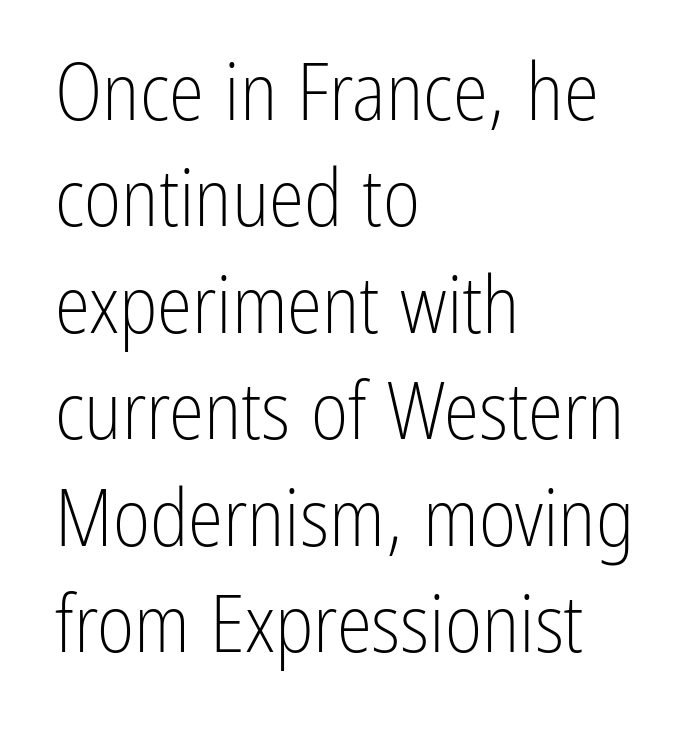
Q: Is the text bold? A: No.
Q: Is the text italic (slanted)? A: No, it is upright.
Q: Is the typeface a serif or a sans-serif typeface? A: Sans-serif.
Q: Is the text underlined? A: No.
Q: How is the paragraph aligned? A: Left-aligned.
Q: Is the spacing between letters normal or unusually wide? A: Normal.
Q: Is the spacing between lines tight, normal or loose? A: Normal.
Q: Width (condensed, normal, or wide)? A: Condensed.
Q: Stroke contrast? A: Low.
Q: x-height? A: Medium.
Q: Monospaced? A: No.
